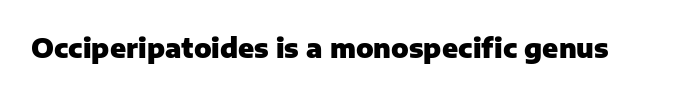
The image shows 26 px bold type, upright; set normal letter spacing, not underlined.
